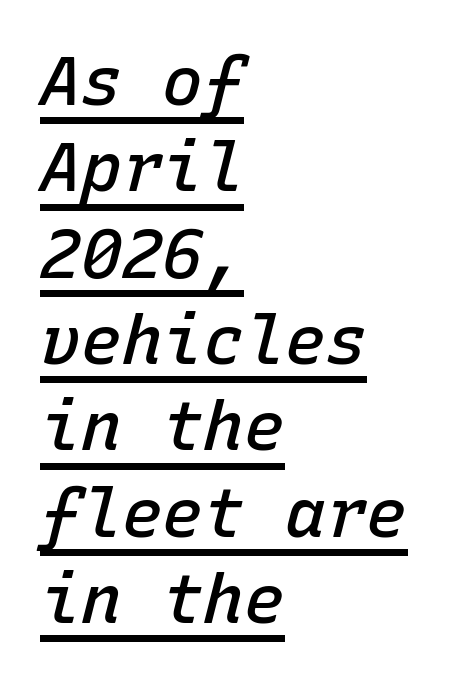
The image shows 68 px semibold type, italic (leaning right), monospaced; set left-aligned, normal line spacing (1.27x), normal letter spacing, underlined; low stroke contrast and a medium x-height.
